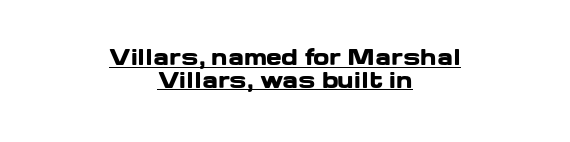
Posture: straight, roman, zero tilt. If you folded the block vertically in half, each line would mirror itself in length. Every word sits above its own underline. Leading is clearly below the norm, producing a dense column. In terms of weight, the rendering is a true, heavy bold. This sample uses plain, unmodified letter spacing.
